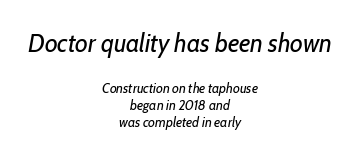
{"italic": "yes", "lean": "right", "slant_degrees": 10, "bold": "no", "underline": "no", "align": "center", "line_spacing_ratio": 1.23, "letter_spacing": "normal", "letter_spacing_em": 0.0, "larger_block": "first", "size_ratio": 1.86, "glyph_px": 26}
